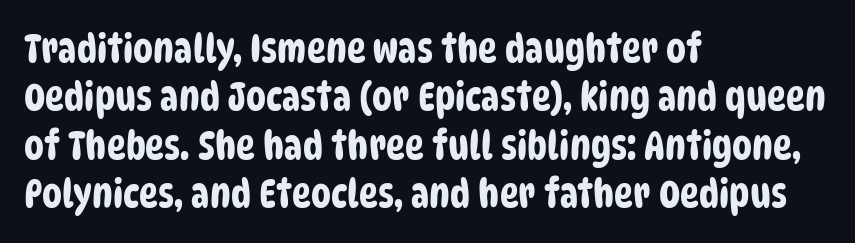
Beneath every word, the page is bare. Note the varied advance widths — an 'i' is clearly narrower than an 'm'. Look at the bottom of the vertical strokes: they stop flat, with no serifs. Standard letterfit; no display-style spreading of the glyphs. The rag falls on the right side of this text block.
